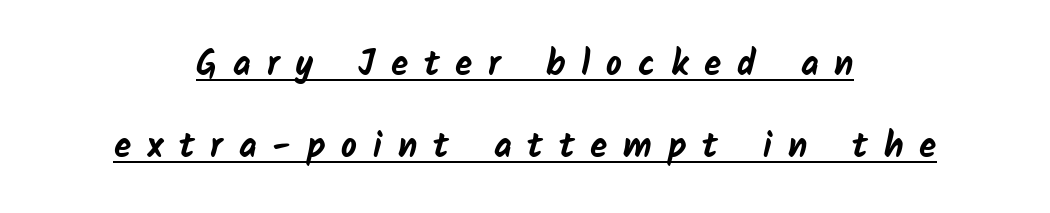
This sample is center-justified, so both line endings float freely. Underline: present. A typesetter would call this proportional, since set widths differ per character. Reading down the column, the eye jumps a long way to each next line.
